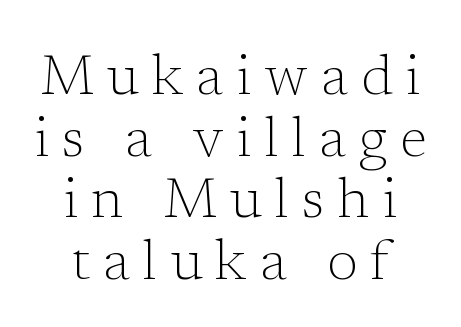
{"serif": "yes", "italic": "no", "bold": "no", "weight": "light", "width": "normal", "stroke_contrast": "low", "x_height": "medium", "monospaced": "no", "underline": "no", "align": "center", "line_spacing": "tight", "line_spacing_ratio": 1.1, "letter_spacing": "wide", "letter_spacing_em": 0.24, "glyph_px": 56}
